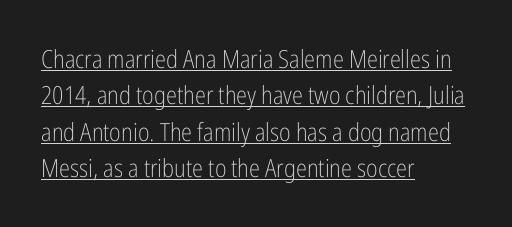
{"italic": "no", "bold": "no", "underline": "yes", "align": "left", "line_spacing": "normal", "line_spacing_ratio": 1.46, "letter_spacing": "normal", "letter_spacing_em": 0.0, "glyph_px": 25}
